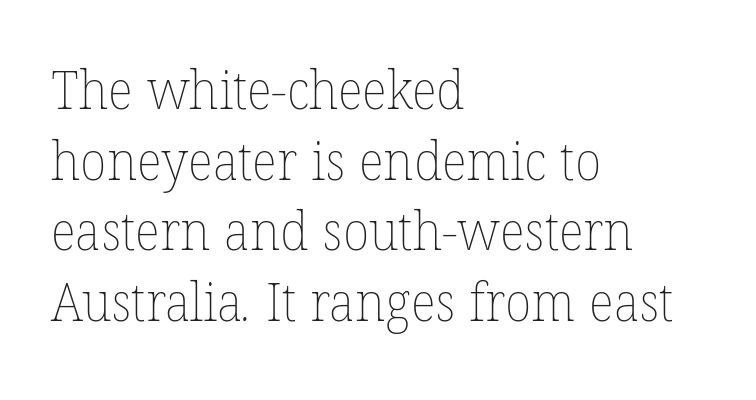
Reading down the column, the eye jumps a familiar distance to each next line. Rule under the text: the space is simply empty. This rendering leaves character spacing at its baseline value. Stroke mass is kept to a normal reading level or below. These lines are rendered in a variable-pitch font. Visually the block forms a straight wall on the left and a jagged coastline on the right.
